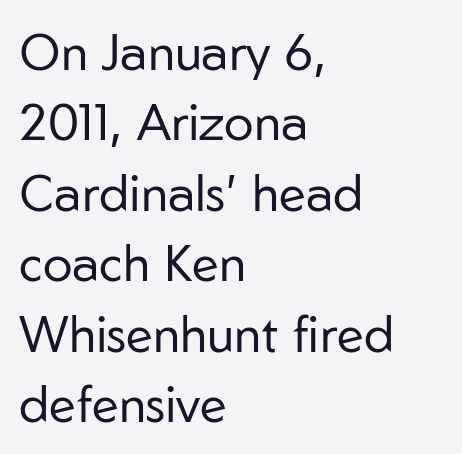
The image shows 50 px regular-weight sans-serif type, upright; set left-aligned, normal line spacing (1.41x), normal letter spacing, not underlined; low stroke contrast and a medium x-height.
